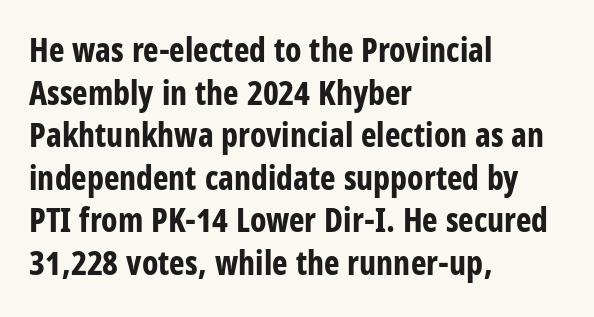
{"serif": "no", "italic": "no", "bold": "yes", "weight": "bold", "width": "condensed", "stroke_contrast": "low", "x_height": "large", "monospaced": "no", "underline": "no", "align": "left", "line_spacing": "normal", "line_spacing_ratio": 1.29, "letter_spacing": "normal", "letter_spacing_em": 0.0, "glyph_px": 33}
